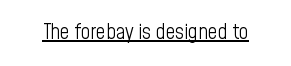
{"italic": "no", "bold": "no", "underline": "yes", "letter_spacing": "normal", "letter_spacing_em": 0.0, "glyph_px": 21}
